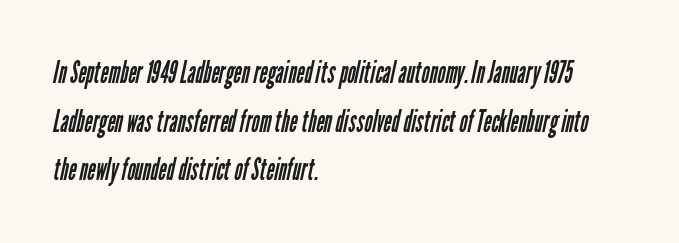
Q: Is the text bold? A: No.
Q: Is the typeface a serif or a sans-serif typeface? A: Sans-serif.
Q: Is the text underlined? A: No.
Q: How is the paragraph aligned? A: Left-aligned.
Q: Is the spacing between letters normal or unusually wide? A: Normal.
Q: Is the spacing between lines tight, normal or loose? A: Normal.
Q: Width (condensed, normal, or wide)? A: Condensed.
Q: Stroke contrast? A: Low.
Q: x-height? A: Medium.
Q: Monospaced? A: No.
